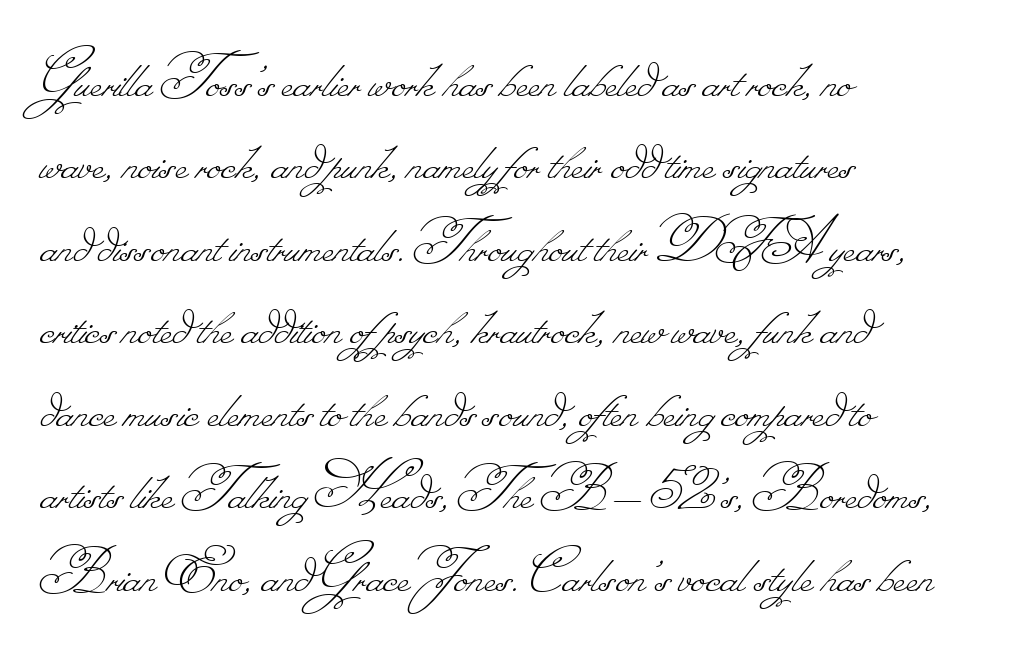
{"bold": "no", "weight": "thin", "width": "normal", "stroke_contrast": "low", "monospaced": "no", "underline": "no", "align": "left", "line_spacing": "normal", "line_spacing_ratio": 1.25, "letter_spacing": "normal", "letter_spacing_em": 0.0, "glyph_px": 66}
